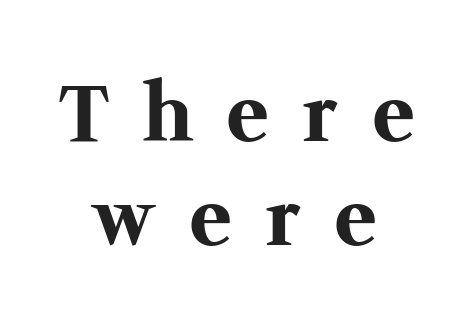
Q: Is the text bold? A: Yes.
Q: Is the text italic (slanted)? A: No, it is upright.
Q: Is the typeface a serif or a sans-serif typeface? A: Serif.
Q: Is the text underlined? A: No.
Q: How is the paragraph aligned? A: Centered.
Q: Is the spacing between letters normal or unusually wide? A: Unusually wide.
Q: Is the spacing between lines tight, normal or loose? A: Normal.
Q: Width (condensed, normal, or wide)? A: Normal.
Q: Stroke contrast? A: Medium.
Q: x-height? A: Medium.
Q: Monospaced? A: No.
